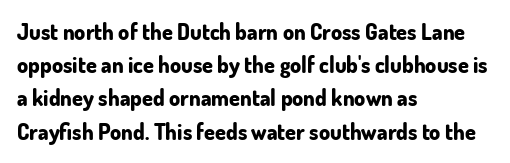
{"italic": "no", "bold": "yes", "underline": "no", "align": "left", "line_spacing": "normal", "line_spacing_ratio": 1.51, "letter_spacing": "normal", "letter_spacing_em": 0.0, "glyph_px": 22}
